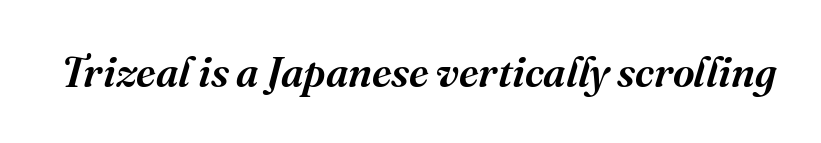
Q: Is the text italic (slanted)? A: Yes, it leans right by about 16 degrees.
Q: Is the typeface a serif or a sans-serif typeface? A: Serif.
Q: Is the text underlined? A: No.
Q: Is the spacing between letters normal or unusually wide? A: Normal.
Q: Width (condensed, normal, or wide)? A: Normal.
Q: Stroke contrast? A: Medium.
Q: x-height? A: Medium.
Q: Monospaced? A: No.
